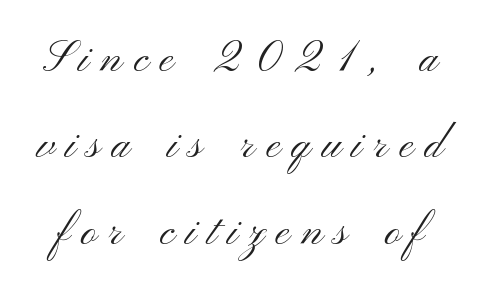
The space directly below the letters is spotless. The weight tops out at a normal text grade. A typesetter would label this face a sans. Baseline-to-baseline distance is far greater than the letter height. The letters advance in unequal steps, a hallmark of proportional type.
